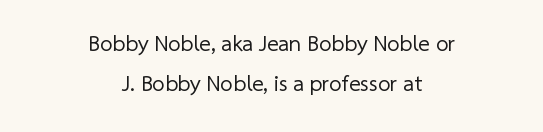
Q: Is the text bold? A: No.
Q: Is the text underlined? A: No.
Q: How is the paragraph aligned? A: Centered.
Q: Is the spacing between letters normal or unusually wide? A: Normal.
